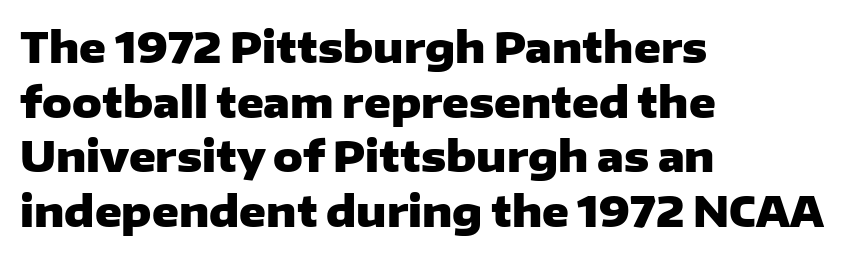
Does the copy run flush right? No — it runs flush left. This rendering features lettering with no underline. A normal amount of white space separates one row of letters from the next. Pretty heavy lettering here — definitely bold. Inter-character spacing is left at the font's built-in metrics.
